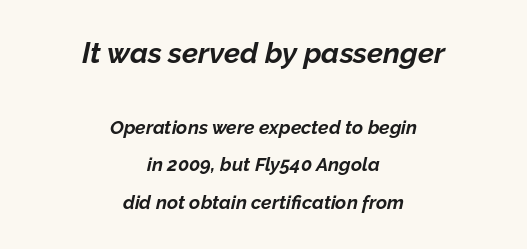
Note: larger setting up top, smaller setting below. The specimen omits any rule beneath the text block's lines. Teacher's note: observe the equal gaps on both sides — that is centered alignment. Is the letter spacing exaggerated? No — it looks like the ordinary default. Strokes here are thick enough to call this a true bold. In terms of leading, this rendering errs on the spacious side.
